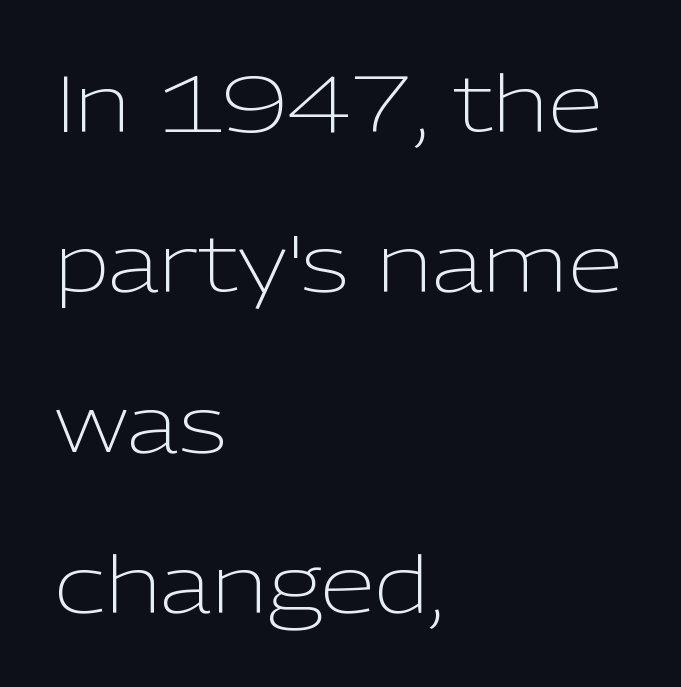
Q: Is the text bold? A: No.
Q: Is the text italic (slanted)? A: No, it is upright.
Q: Is the typeface a serif or a sans-serif typeface? A: Sans-serif.
Q: Is the text underlined? A: No.
Q: How is the paragraph aligned? A: Left-aligned.
Q: Is the spacing between letters normal or unusually wide? A: Normal.
Q: Is the spacing between lines tight, normal or loose? A: Loose.
Q: Width (condensed, normal, or wide)? A: Normal.
Q: Stroke contrast? A: Low.
Q: x-height? A: Medium.
Q: Monospaced? A: No.
